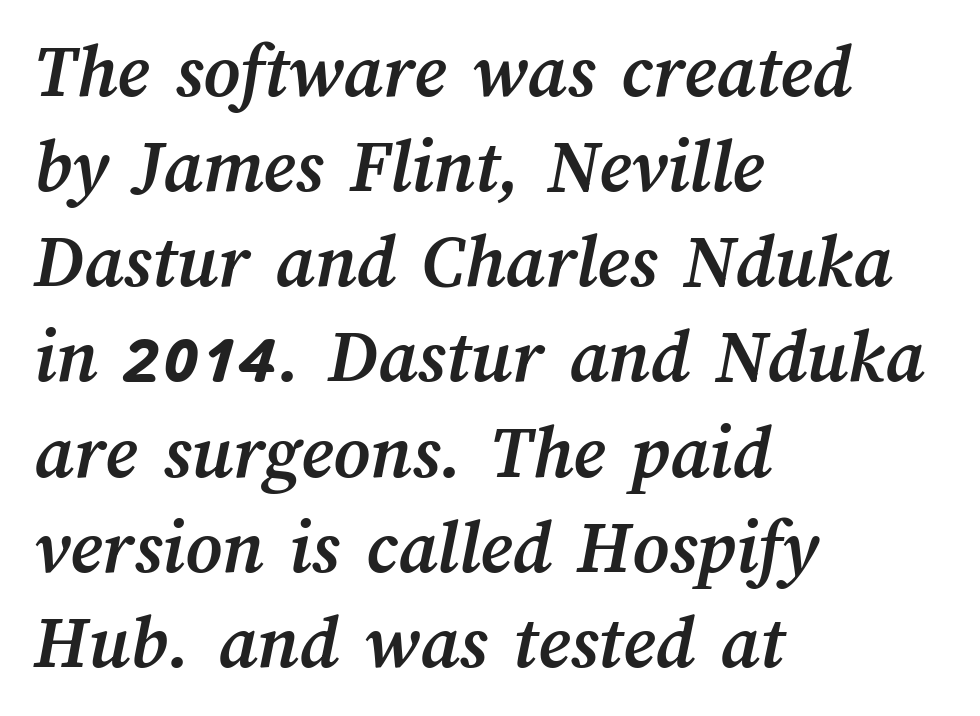
The image shows 78 px semibold type; set left-aligned, line spacing 1.22x, normal letter spacing, not underlined; medium stroke contrast and a medium x-height.
